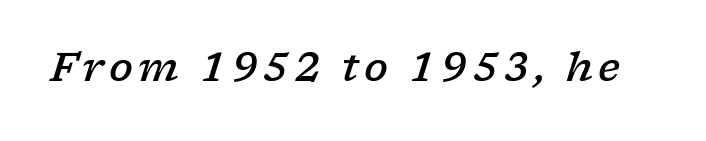
The image shows 40 px semibold, wide serif type, italic (leaning right); set not underlined; low stroke contrast and a medium x-height.
